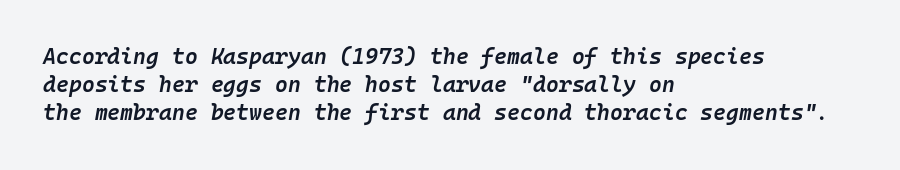
Q: Is the text bold? A: Semi-bold.
Q: Is the text italic (slanted)? A: Yes, it leans right by about 10 degrees.
Q: Is the text underlined? A: No.
Q: How is the paragraph aligned? A: Left-aligned.
Q: Is the spacing between letters normal or unusually wide? A: Normal.
Q: Is the spacing between lines tight, normal or loose? A: Normal.
